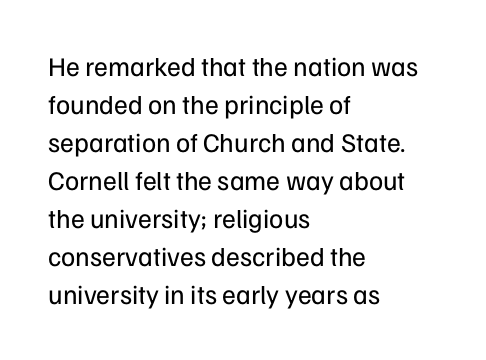
Q: Is the text bold? A: No.
Q: Is the text italic (slanted)? A: No, it is upright.
Q: Is the text underlined? A: No.
Q: How is the paragraph aligned? A: Left-aligned.
Q: Is the spacing between letters normal or unusually wide? A: Normal.
Q: Is the spacing between lines tight, normal or loose? A: Normal.
